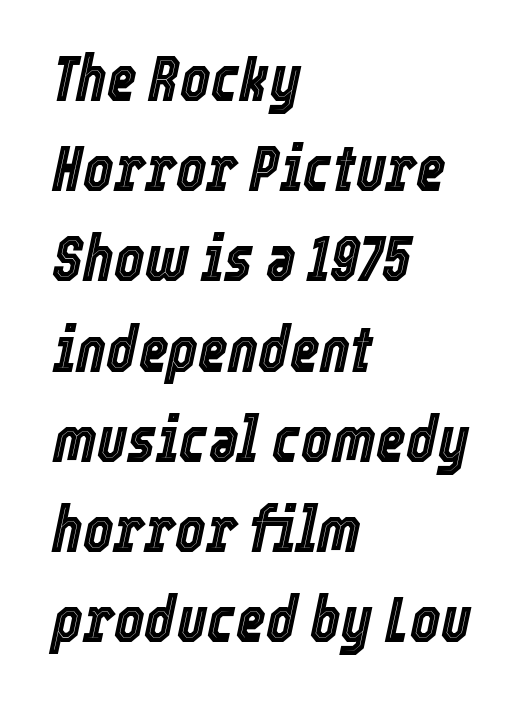
Vertically, the passage feels balanced, rows spaced as you'd expect. Character widths vary here, with narrow letters taking less room than wide ones. The font's italic variant was chosen for this text. This rendering uses left alignment, leaving the right contour irregular.
